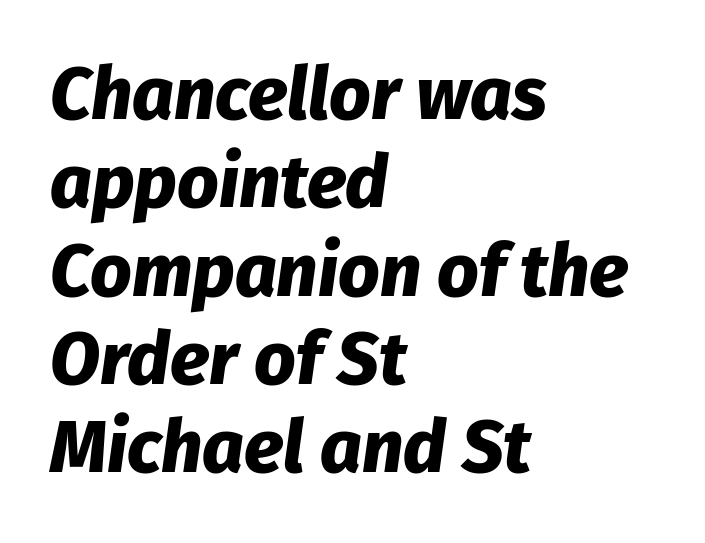
The typography opts for an oblique posture over an upright one. Spacing verdict: proportional, widths tailored to each character. Here the glyphs are tracked normally, forming tight word shapes. The space beneath each line is pristine and unruled. Heavy, bold letterforms.
